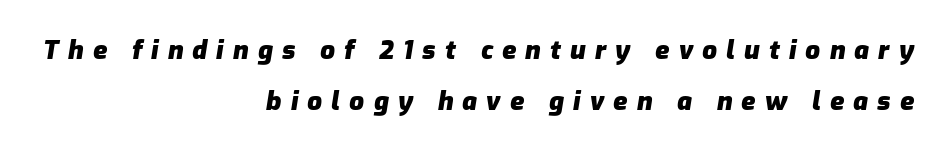
{"italic": "yes", "lean": "right", "slant_degrees": 9, "bold": "yes", "underline": "no", "align": "right", "line_spacing": "loose", "line_spacing_ratio": 1.96, "letter_spacing": "wide", "letter_spacing_em": 0.35, "glyph_px": 26}
